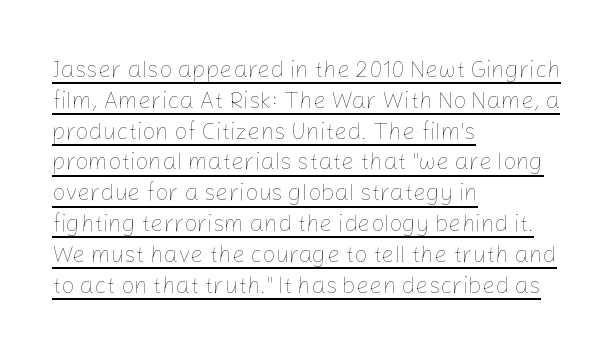
Q: Is the text bold? A: No.
Q: Is the text italic (slanted)? A: No, it is upright.
Q: Is the text underlined? A: Yes.
Q: How is the paragraph aligned? A: Left-aligned.
Q: Is the spacing between letters normal or unusually wide? A: Normal.
Q: Is the spacing between lines tight, normal or loose? A: Normal.
